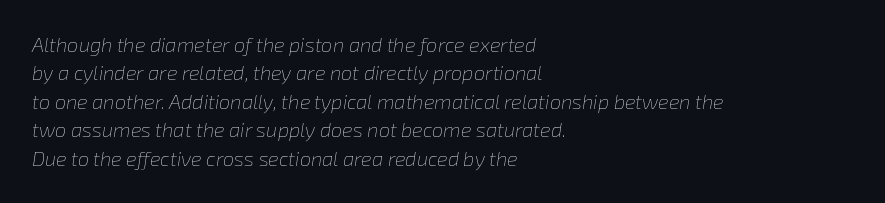
Q: Is the text bold? A: No.
Q: Is the text italic (slanted)? A: Yes, it leans right by about 8 degrees.
Q: Is the text underlined? A: No.
Q: How is the paragraph aligned? A: Left-aligned.
Q: Is the spacing between letters normal or unusually wide? A: Normal.
Q: Is the spacing between lines tight, normal or loose? A: Normal.
